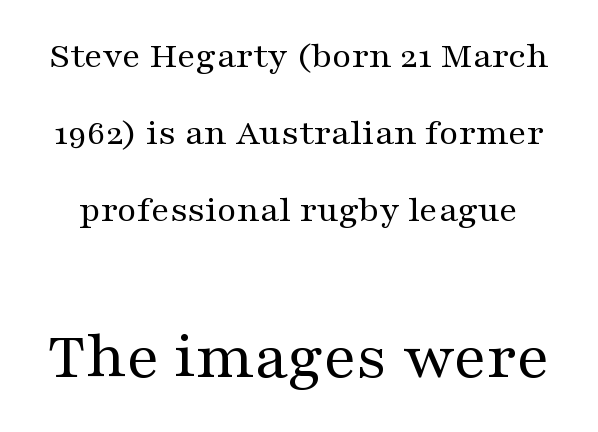
The image shows 67 px regular-weight, wide serif type, upright; set loose line spacing (2.02x), normal letter spacing, not underlined; the second (bottom) block is 1.76x larger; medium stroke contrast and a medium x-height.
